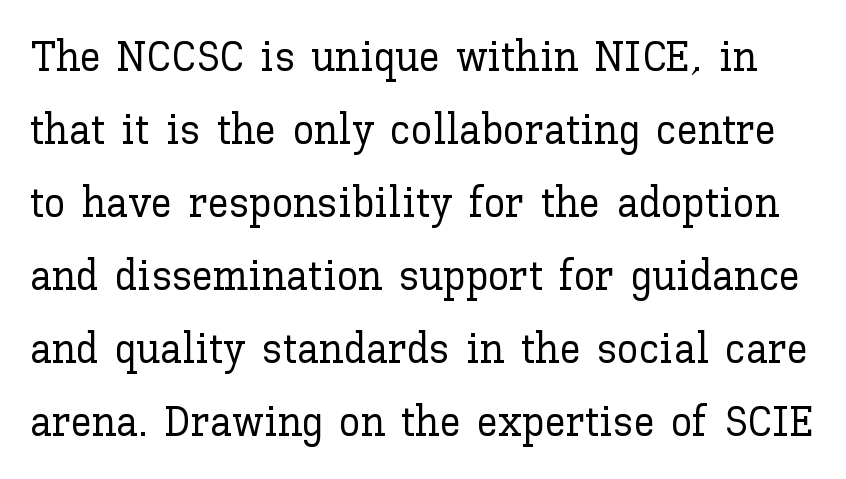
The image shows 43 px text type, upright; set normal line spacing (1.7x), normal letter spacing, not underlined; low stroke contrast and a medium x-height.
